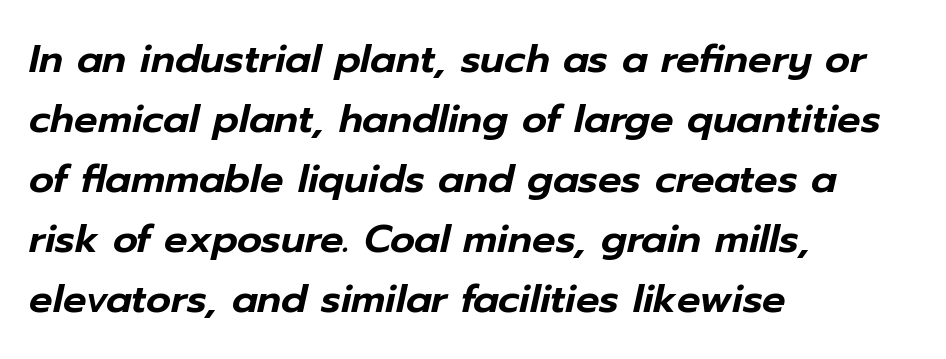
{"italic": "yes", "lean": "right", "slant_degrees": 12, "width": "normal", "stroke_contrast": "low", "x_height": "medium", "monospaced": "no", "underline": "no", "align": "left", "line_spacing": "normal", "line_spacing_ratio": 1.54, "letter_spacing": "normal", "letter_spacing_em": 0.0, "glyph_px": 39}
